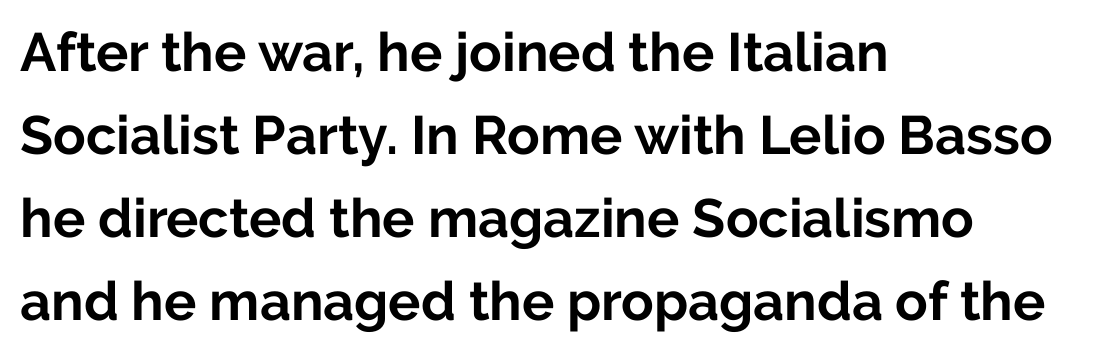
Rows of type keep a routine distance in the vertical direction. The glyphs are unaccompanied by any horizontal stroke below them. Where is the straight margin? On the left. Unlike italic type, these characters show no tilt at all. These lines are rendered in a variable-pitch font.
